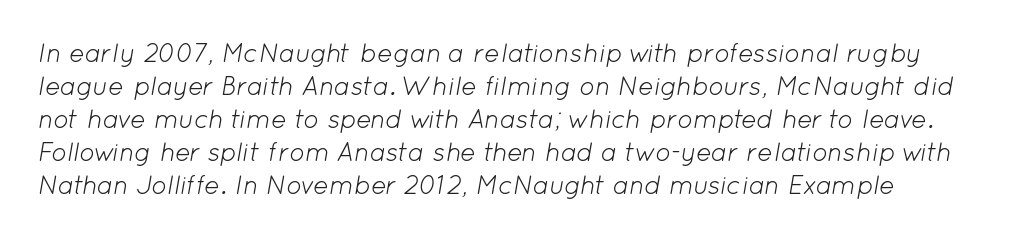
The image shows 26 px text type, italic (leaning right); set normal line spacing (1.27x), normal letter spacing, not underlined.
